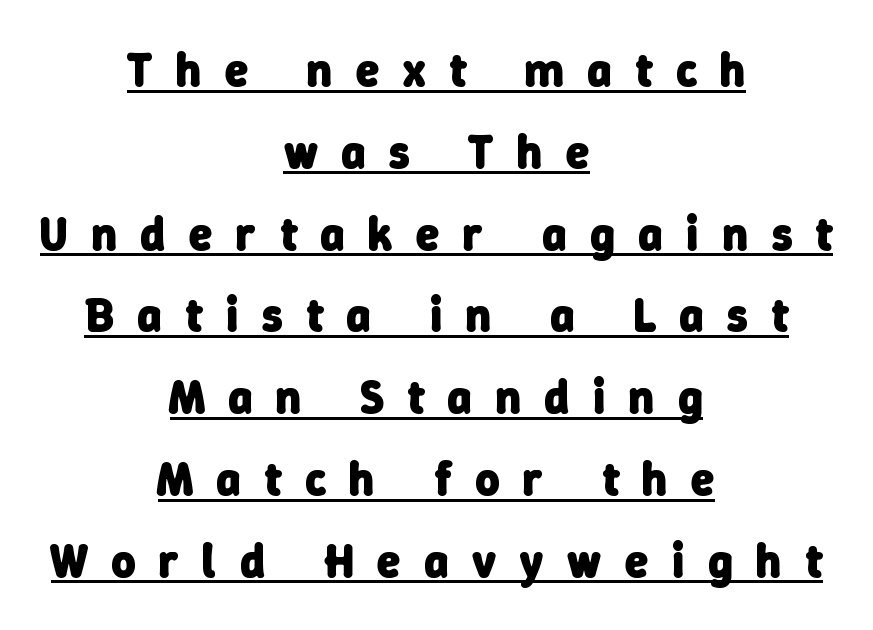
The image shows 47 px heavy sans-serif type; set centered, line spacing 1.74x, unusually wide letter spacing (+0.5 em), underlined; low stroke contrast and a medium x-height.
